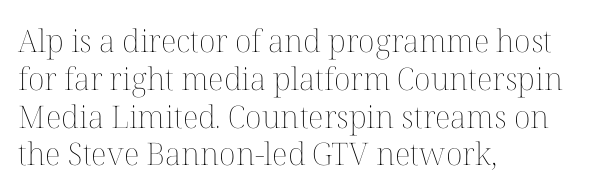
The gaps between neighbouring characters are ordinary and unremarkable. Layout note: lines flush left. No heavy texture on the line: the type isn't bold. Characters remain perfectly vertical along every line. Honestly, there is no underline to notice here at all.
